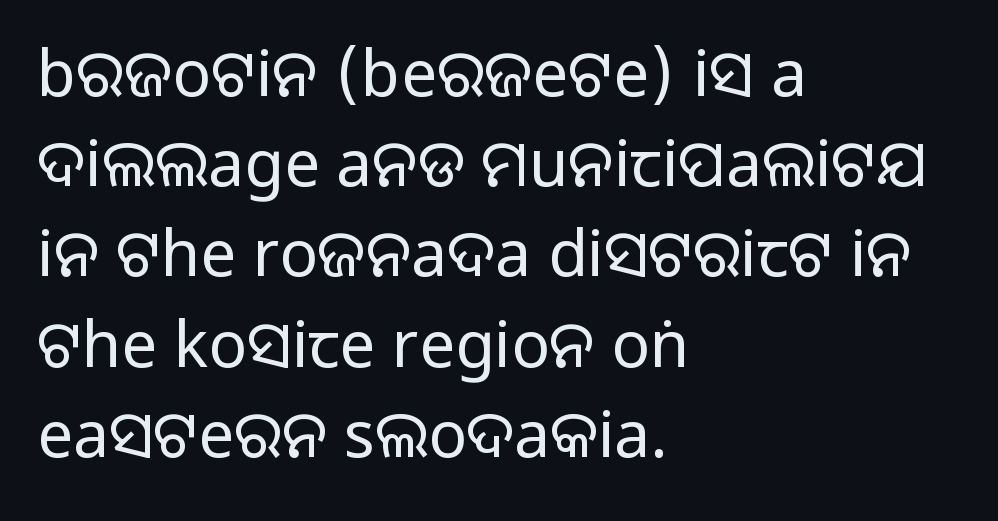
{"serif": "no", "italic": "no", "bold": "no", "weight": "regular", "width": "normal", "stroke_contrast": "low", "x_height": "large", "monospaced": "no", "underline": "no", "align": "left", "line_spacing": "normal", "line_spacing_ratio": 1.41, "letter_spacing": "normal", "letter_spacing_em": 0.0, "glyph_px": 64}
